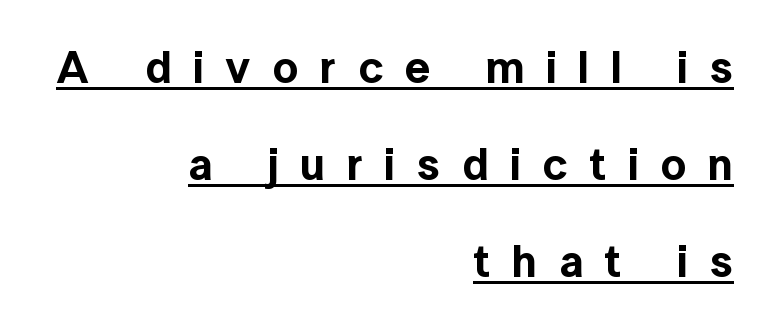
Q: Is the text italic (slanted)? A: No, it is upright.
Q: Is the typeface a serif or a sans-serif typeface? A: Sans-serif.
Q: Is the text underlined? A: Yes.
Q: How is the paragraph aligned? A: Right-aligned.
Q: Is the spacing between letters normal or unusually wide? A: Unusually wide.
Q: Is the spacing between lines tight, normal or loose? A: Loose.
Q: Width (condensed, normal, or wide)? A: Normal.
Q: x-height? A: Medium.
Q: Monospaced? A: No.
